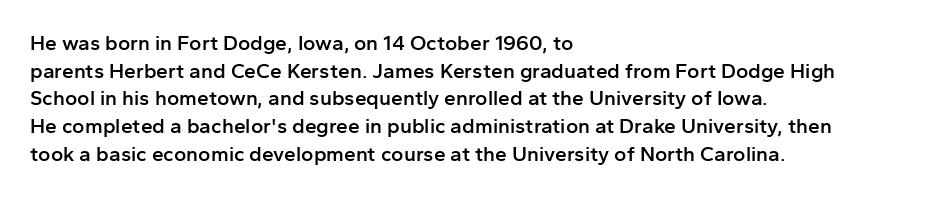
The image shows 21 px text type, upright; set left-aligned, normal line spacing (1.32x), normal letter spacing, not underlined.
